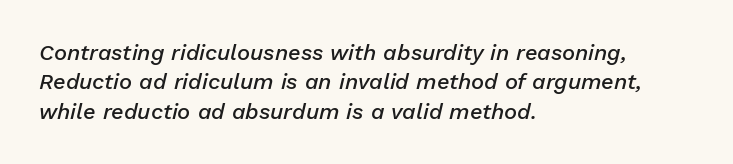
The image shows 22 px text type, italic (leaning right); set left-aligned, normal line spacing (1.34x), normal letter spacing, not underlined.
